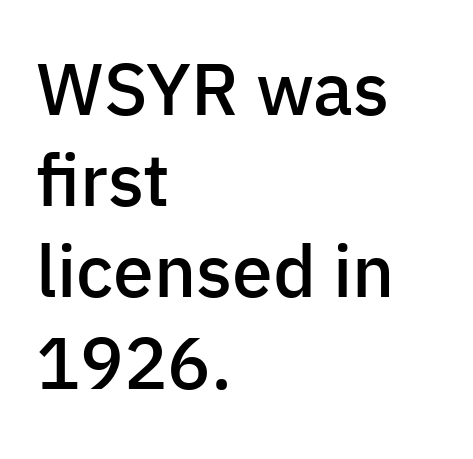
Each row of text sits above clean, open space. Is this a fixed-width face? No — the glyphs have proportional, varying widths. You can tell from the bare stems that sans-serif type was used. Short and long lines alike share a common starting point at left.
